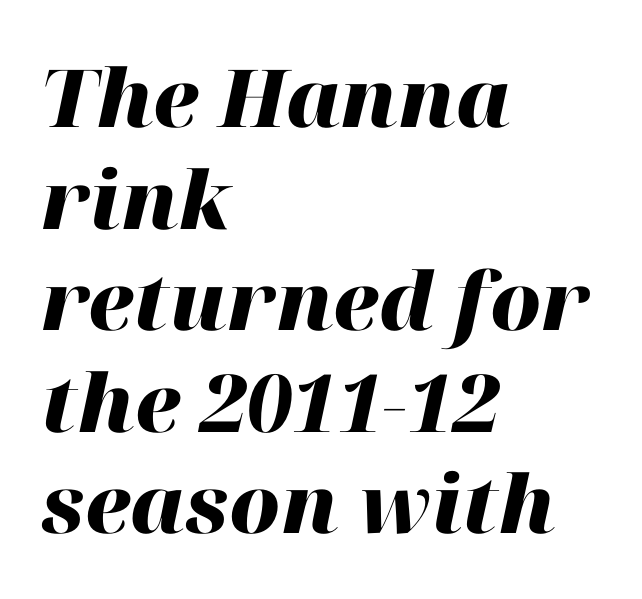
{"italic": "yes", "lean": "right", "slant_degrees": 12, "bold": "yes", "weight": "heavy", "width": "normal", "stroke_contrast": "high", "x_height": "medium", "monospaced": "no", "underline": "no", "align": "left", "line_spacing": "normal", "line_spacing_ratio": 1.27, "letter_spacing": "normal", "letter_spacing_em": 0.0, "glyph_px": 80}
